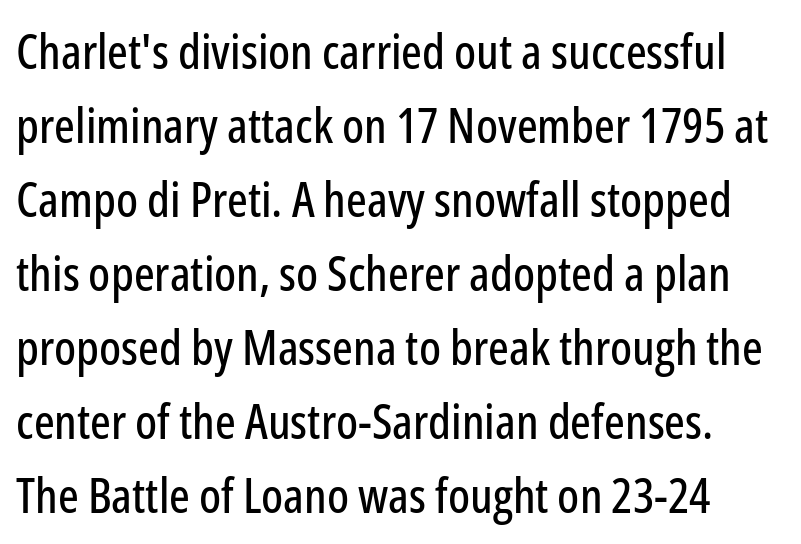
The image shows 49 px condensed sans-serif type, upright; set normal line spacing (1.51x), normal letter spacing, not underlined; low stroke contrast and a medium x-height.
